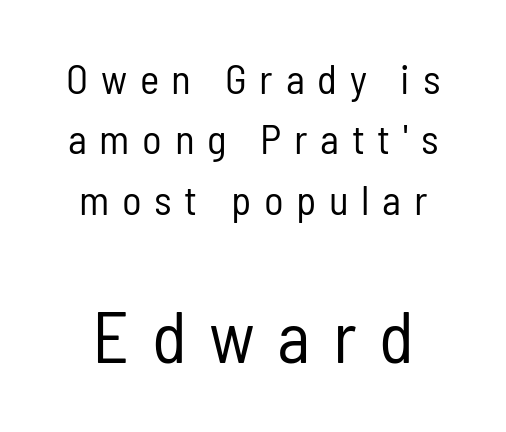
In terms of leading, this rendering sits right in the middle. Larger block? The one below; the one above is distinctly smaller. The rendering shows plain stroke endings on the letterforms — a sans-serif design. No extra ink here — the face is not bold. In terms of posture, this sample is upright. Each letter keeps its own natural width here, so spacing adapts to shape.
